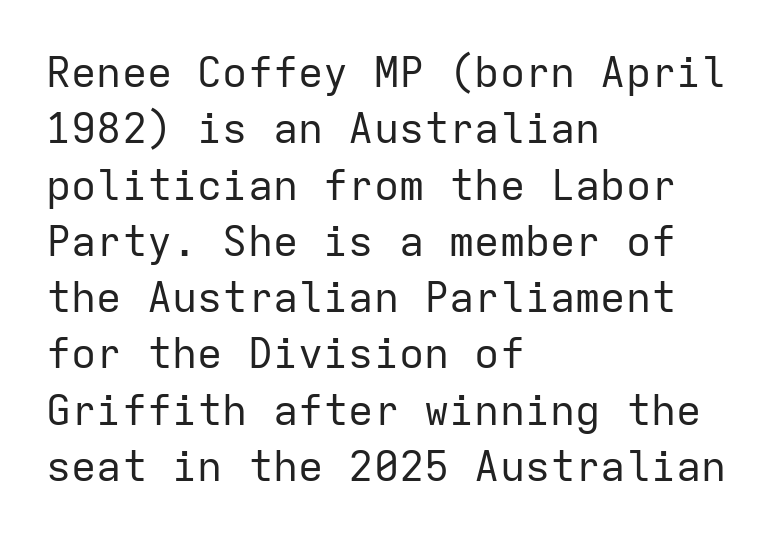
Think of a typewriter: that constant character pitch is what you see here. Horizontal alignment here is leftward, the default for most running prose. Is there any slant? The stems are plumb. Vertical spacing — default.
